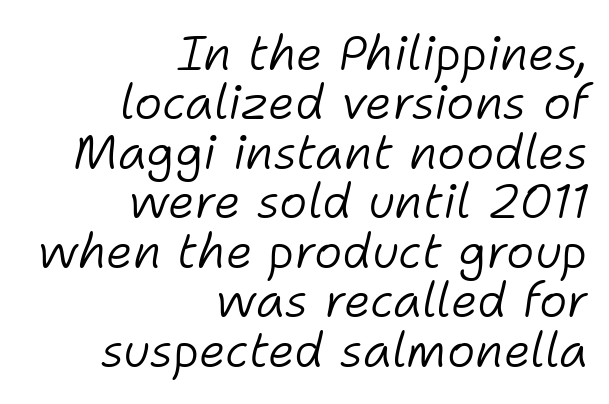
Weight: in the light-to-regular range. In CSS terms this would be text-align: right. How would I describe the line gaps? Narrow and economical. Style check: oblique. Rule under the text: the space is simply empty. Inter-character spacing is left at the font's built-in metrics.
